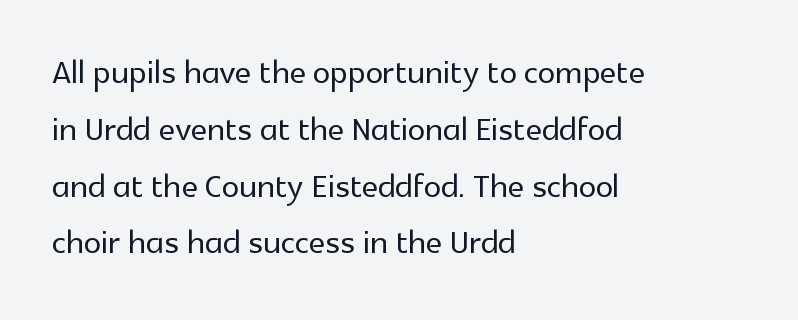
This sample uses a sans-serif face. A clean baseline with only descenders dipping below it. In terms of leading, this rendering sits right in the middle. Is this a fixed-width face? No — the glyphs have proportional, varying widths. Notice how the passage keeps a crisp vertical edge on the left only. Spacing between characters is what you'd get straight out of the box.
